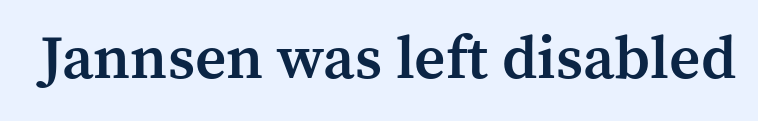
Q: Is the text bold? A: Semi-bold.
Q: Is the text italic (slanted)? A: No, it is upright.
Q: Is the typeface a serif or a sans-serif typeface? A: Serif.
Q: Is the text underlined? A: No.
Q: Is the spacing between letters normal or unusually wide? A: Normal.
Q: Width (condensed, normal, or wide)? A: Normal.
Q: Stroke contrast? A: Medium.
Q: x-height? A: Medium.
Q: Monospaced? A: No.
